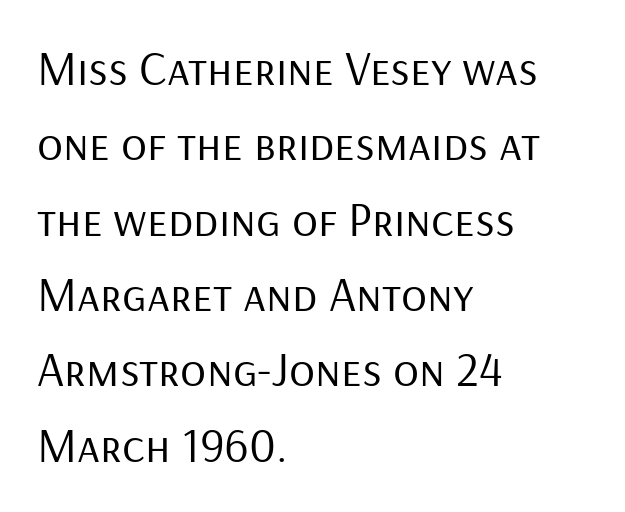
The image shows 48 px regular-weight sans-serif type, upright; set left-aligned, normal line spacing (1.57x), normal letter spacing, not underlined; low stroke contrast and a medium x-height.
